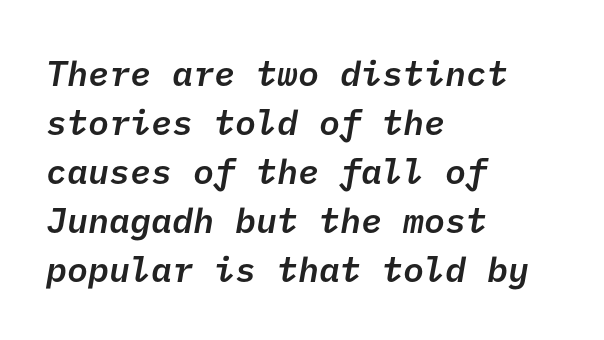
Slightly chunky letters — semibold, I'd say, not full bold. Students, note that the glyphs here touch the page at normal intervals. A typesetter would call this leading conventional body-copy spacing. No word sits above an underline. The characters display no serif detailing; their extremities are plain. The setting favours the left margin, as ordinary paragraphs usually do.
